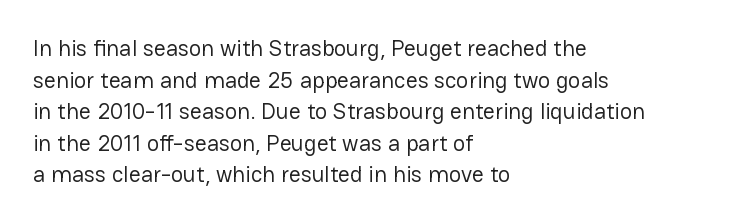
The image shows 23 px text type, upright; set left-aligned, normal line spacing (1.37x), normal letter spacing, not underlined.
